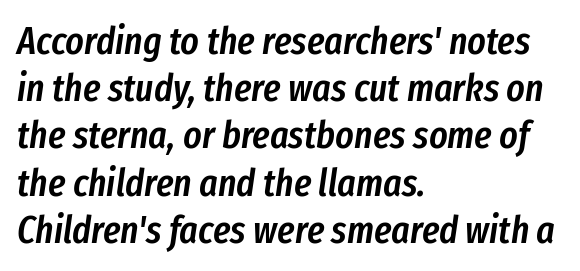
{"italic": "yes", "lean": "right", "slant_degrees": 8, "bold": "semi", "weight": "semibold", "width": "condensed", "stroke_contrast": "low", "x_height": "medium", "monospaced": "no", "underline": "no", "align": "left", "line_spacing_ratio": 1.21, "letter_spacing": "normal", "letter_spacing_em": 0.0, "glyph_px": 39}
